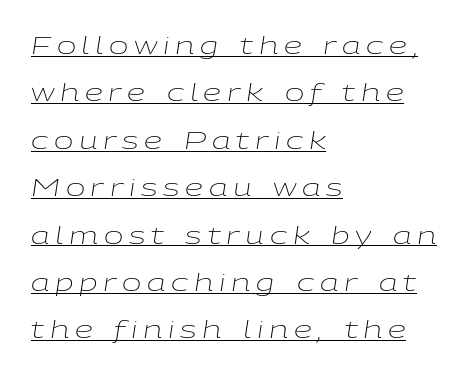
Q: Is the text bold? A: No.
Q: Is the text italic (slanted)? A: Yes, it leans right by about 9 degrees.
Q: Is the text underlined? A: Yes.
Q: How is the paragraph aligned? A: Left-aligned.
Q: Is the spacing between letters normal or unusually wide? A: Unusually wide.
Q: Is the spacing between lines tight, normal or loose? A: Loose.
